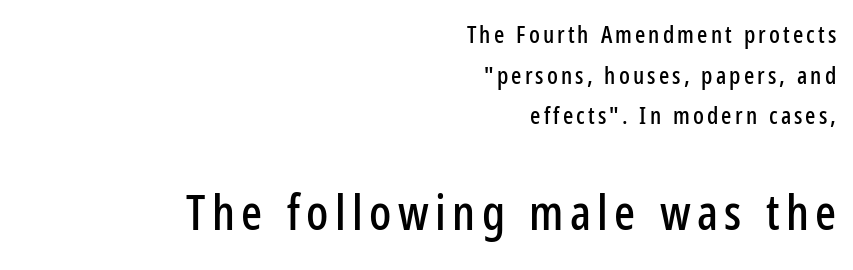
{"serif": "no", "italic": "no", "width": "condensed", "stroke_contrast": "low", "x_height": "medium", "monospaced": "no", "underline": "no", "align": "right", "line_spacing": "normal", "line_spacing_ratio": 1.69, "larger_block": "second", "size_ratio": 2.04, "glyph_px": 49}
